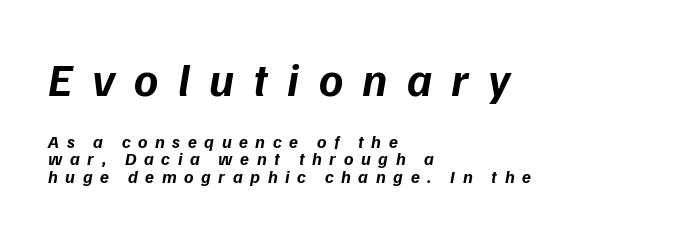
The image shows 46 px bold type, italic (leaning right); set left-aligned, tight line spacing (0.96x), unusually wide letter spacing (+0.42 em), not underlined; the first (top) block is 2.56x larger; low stroke contrast and a medium x-height.
